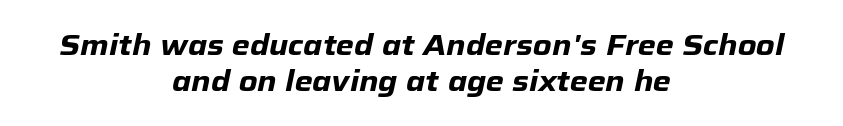
The passage shown is typed in a proportional face where columns would drift. Type without underlining. How heavy is the stroke? Heavy — this is a bold. Standard letterfit; no display-style spreading of the glyphs.
